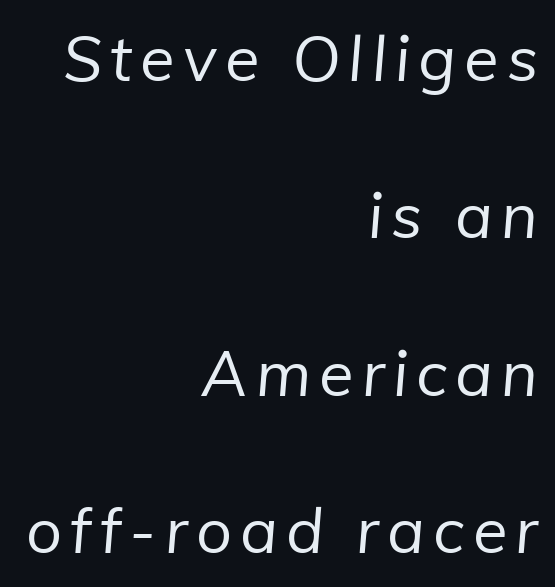
{"serif": "no", "bold": "no", "weight": "regular", "width": "normal", "stroke_contrast": "low", "x_height": "medium", "monospaced": "no", "underline": "no", "align": "right", "line_spacing": "loose", "line_spacing_ratio": 2.5, "glyph_px": 63}
